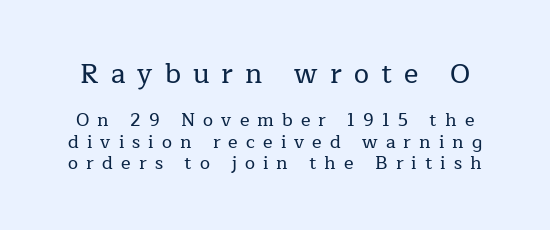
{"italic": "no", "underline": "no", "line_spacing_ratio": 1.2, "letter_spacing": "wide", "letter_spacing_em": 0.45, "larger_block": "first", "size_ratio": 1.5, "glyph_px": 27}
